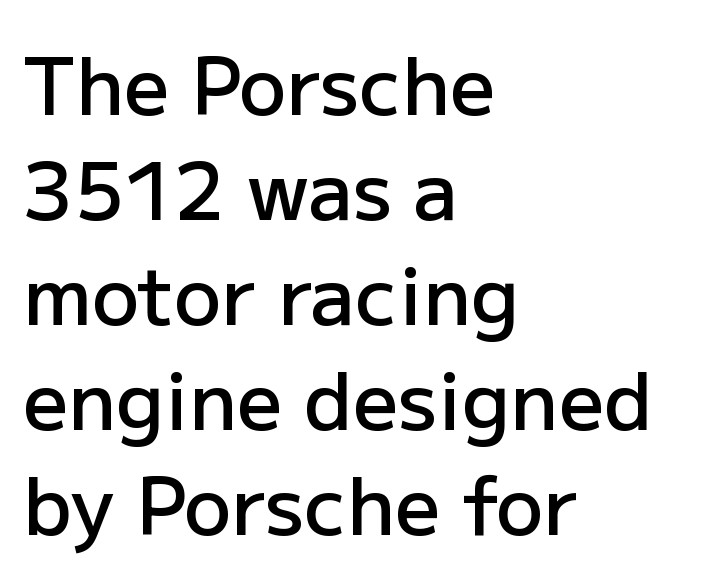
{"serif": "no", "italic": "no", "bold": "semi", "weight": "semibold", "width": "normal", "stroke_contrast": "low", "x_height": "medium", "monospaced": "no", "underline": "no", "align": "left", "line_spacing": "normal", "line_spacing_ratio": 1.33, "letter_spacing": "normal", "letter_spacing_em": 0.0, "glyph_px": 79}
